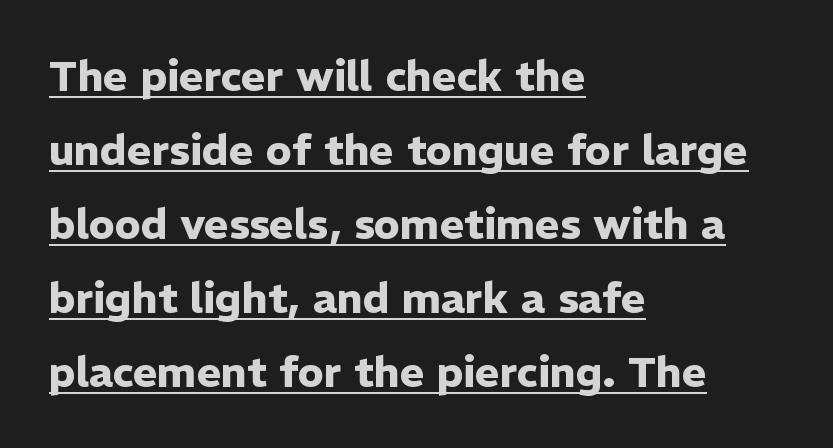
The image shows 42 px heavy sans-serif type, upright; set left-aligned, line spacing 1.76x, normal letter spacing, underlined; low stroke contrast and a medium x-height.
